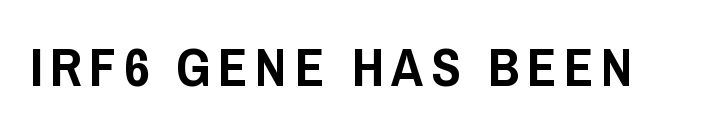
Q: Is the text italic (slanted)? A: No, it is upright.
Q: Is the typeface a serif or a sans-serif typeface? A: Sans-serif.
Q: Is the text underlined? A: No.
Q: Width (condensed, normal, or wide)? A: Condensed.
Q: Stroke contrast? A: Low.
Q: x-height? A: Large.
Q: Monospaced? A: No.
